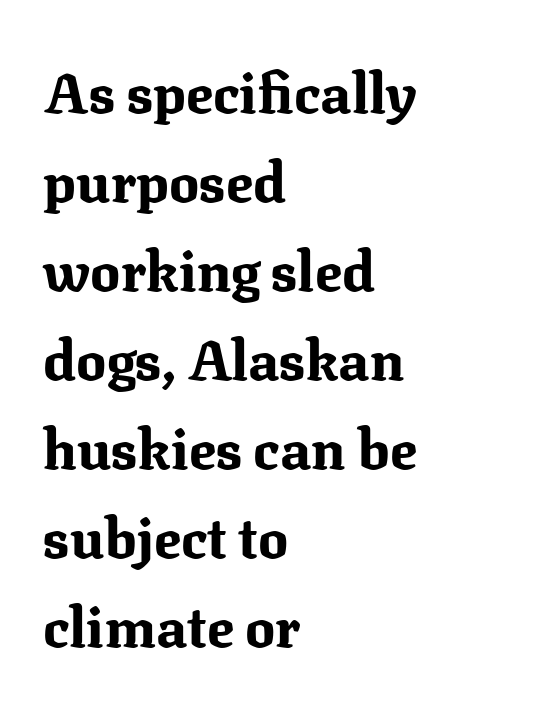
This is heavy type, rendered in bold. Old-style or modern, the face here clearly has serifs. Compared with typical paragraphs, the rows here are spaced about the same. The face used here is proportionally spaced, like ordinary book or web type. The rendering keeps characters at their native spacing. Unmarked baselines from the first word to the last.
